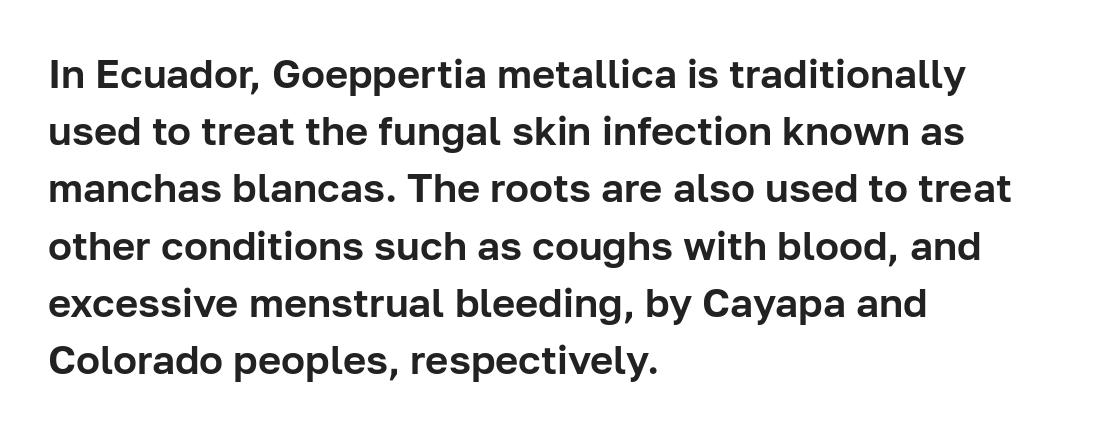
{"serif": "no", "italic": "no", "width": "normal", "stroke_contrast": "low", "x_height": "medium", "monospaced": "no", "underline": "no", "align": "left", "line_spacing": "normal", "line_spacing_ratio": 1.43, "letter_spacing": "normal", "letter_spacing_em": 0.0, "glyph_px": 40}
